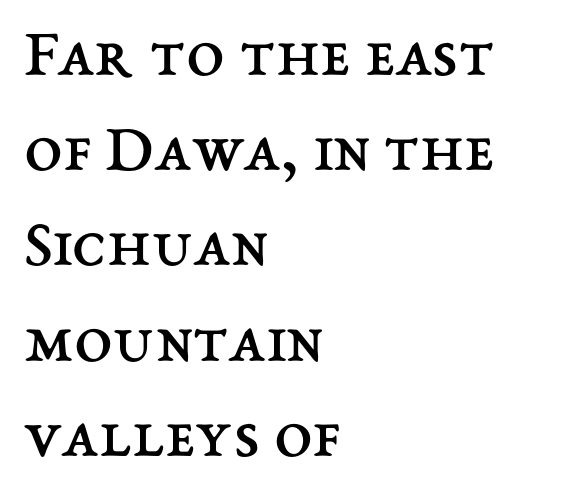
{"italic": "no", "bold": "no", "weight": "regular", "width": "normal", "stroke_contrast": "medium", "x_height": "medium", "monospaced": "no", "underline": "no", "align": "left", "line_spacing": "normal", "line_spacing_ratio": 1.38, "letter_spacing": "normal", "letter_spacing_em": 0.0, "glyph_px": 69}
